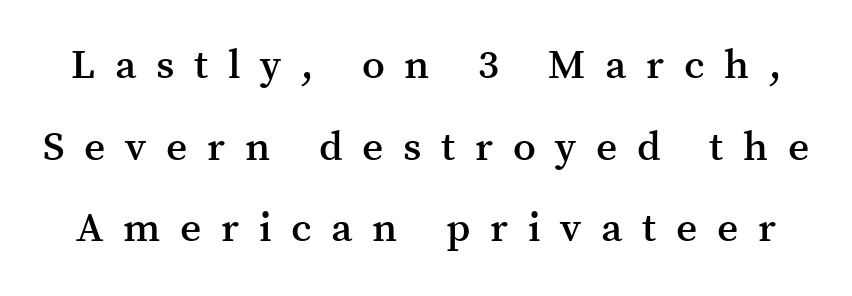
This rendering employs a face with finishing strokes, i.e., a serif. A clean baseline with only descenders dipping below it. In terms of posture, this sample is upright. Varying glyph widths throughout — classic text-font behaviour.
